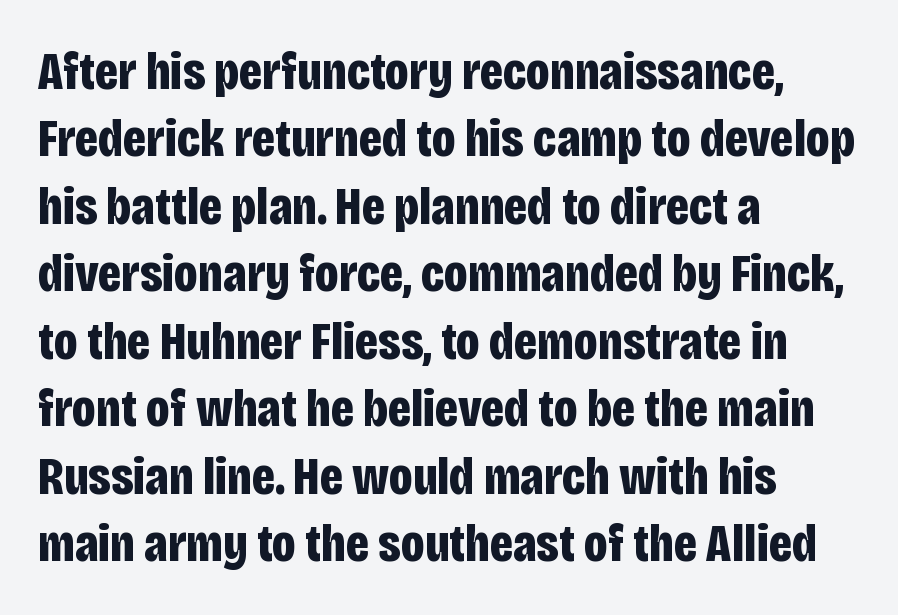
Q: Is the text bold? A: Yes.
Q: Is the text italic (slanted)? A: No, it is upright.
Q: Is the typeface a serif or a sans-serif typeface? A: Sans-serif.
Q: Is the text underlined? A: No.
Q: How is the paragraph aligned? A: Left-aligned.
Q: Is the spacing between letters normal or unusually wide? A: Normal.
Q: Is the spacing between lines tight, normal or loose? A: Normal.
Q: Width (condensed, normal, or wide)? A: Condensed.
Q: Stroke contrast? A: Low.
Q: x-height? A: Large.
Q: Monospaced? A: No.
